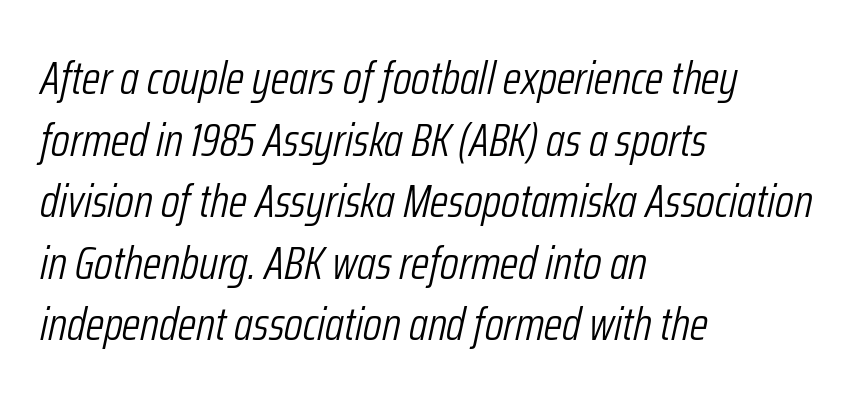
Q: Is the text bold? A: No.
Q: Is the text italic (slanted)? A: Yes, it leans right by about 12 degrees.
Q: Is the text underlined? A: No.
Q: How is the paragraph aligned? A: Left-aligned.
Q: Is the spacing between letters normal or unusually wide? A: Normal.
Q: Is the spacing between lines tight, normal or loose? A: Normal.
Q: Width (condensed, normal, or wide)? A: Condensed.
Q: Stroke contrast? A: Low.
Q: x-height? A: Medium.
Q: Monospaced? A: No.
